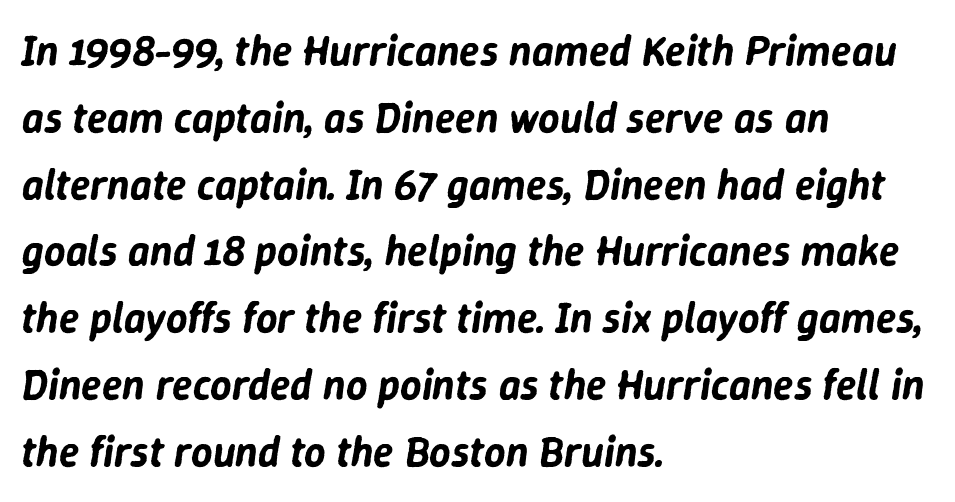
The strip under each line holds only bare page. Each letter keeps its own natural width here, so spacing adapts to shape. Where is the straight margin? On the left. Honestly, the letter spacing is just normal — you wouldn't notice it. Students, observe: this is what conventionally led text looks like.
